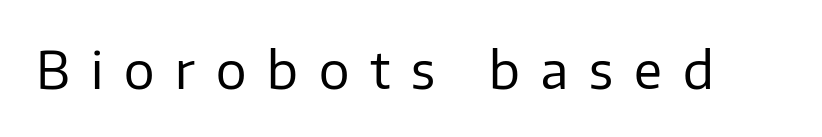
The image shows 51 px regular-weight sans-serif type, upright; set unusually wide letter spacing (+0.41 em), not underlined; low stroke contrast and a medium x-height.
